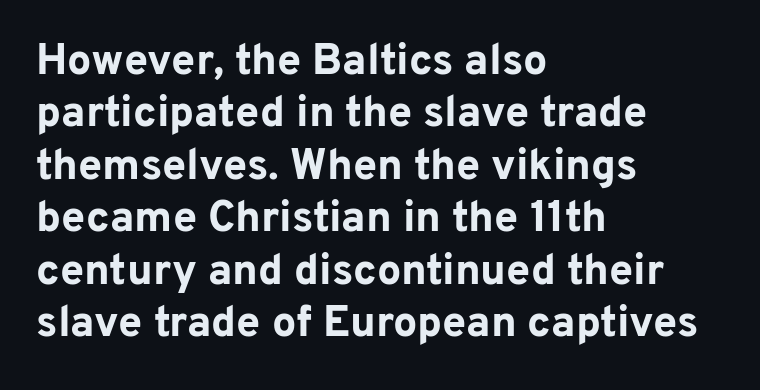
Q: Is the text bold? A: Yes.
Q: Is the text italic (slanted)? A: No, it is upright.
Q: Is the typeface a serif or a sans-serif typeface? A: Sans-serif.
Q: Is the text underlined? A: No.
Q: How is the paragraph aligned? A: Left-aligned.
Q: Is the spacing between letters normal or unusually wide? A: Normal.
Q: Width (condensed, normal, or wide)? A: Normal.
Q: Stroke contrast? A: Low.
Q: x-height? A: Medium.
Q: Monospaced? A: No.
